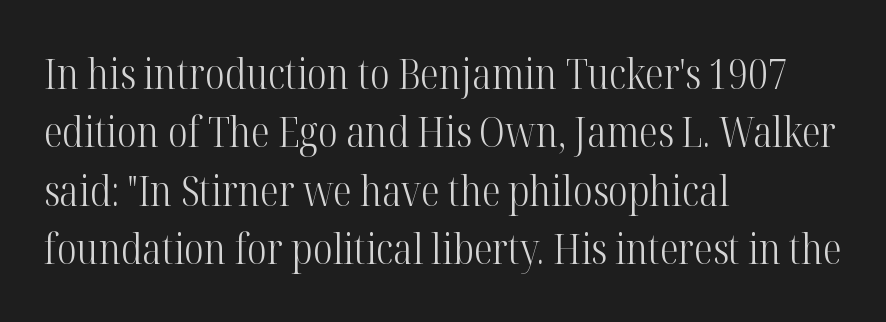
The image shows 42 px light, condensed serif type, upright; set left-aligned, normal line spacing (1.39x), normal letter spacing, not underlined; high stroke contrast and a medium x-height.
